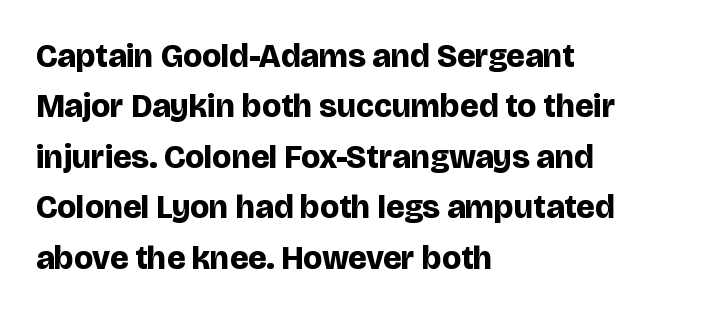
The image shows 33 px bold sans-serif type, upright; set left-aligned, normal line spacing (1.53x), normal letter spacing, not underlined; low stroke contrast and a large x-height.
